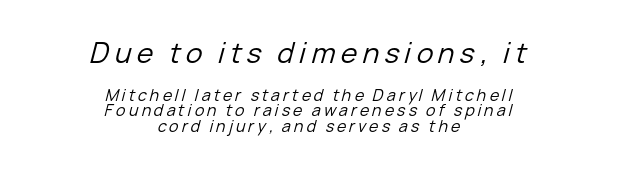
Q: Is the text bold? A: No.
Q: Is the text italic (slanted)? A: Yes, it leans right by about 15 degrees.
Q: Is the text underlined? A: No.
Q: How is the paragraph aligned? A: Centered.
Q: Is the spacing between lines tight, normal or loose? A: Tight.
Q: Which block of text is set in a larger size, the first (top) or the second (bottom)? A: The first (top) one.
Q: Width (condensed, normal, or wide)? A: Normal.
Q: Stroke contrast? A: Low.
Q: x-height? A: Medium.
Q: Monospaced? A: No.
